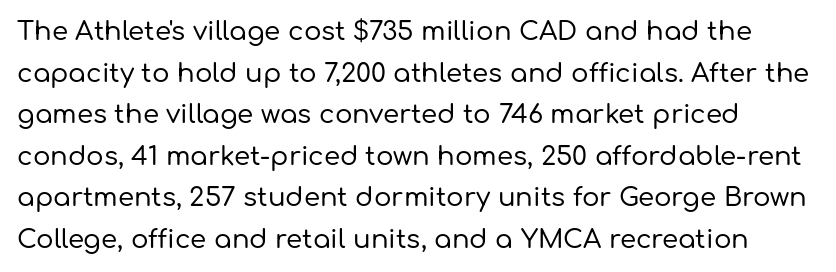
In terms of posture, this sample is upright. The space between consecutive lines is moderate. The passage shown is not underscored anywhere. Characters follow at the spacing the type designer built in.
